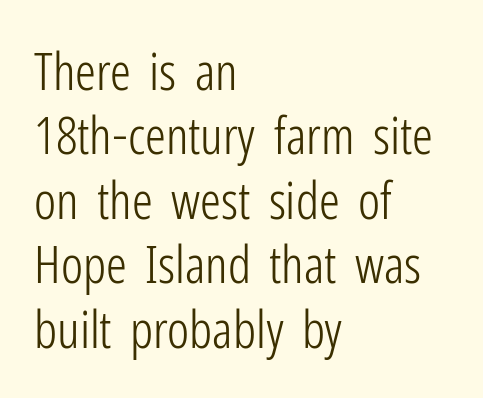
Q: Is the text bold? A: No.
Q: Is the text italic (slanted)? A: No, it is upright.
Q: Is the typeface a serif or a sans-serif typeface? A: Sans-serif.
Q: Is the text underlined? A: No.
Q: How is the paragraph aligned? A: Left-aligned.
Q: Is the spacing between letters normal or unusually wide? A: Normal.
Q: Width (condensed, normal, or wide)? A: Condensed.
Q: Stroke contrast? A: Low.
Q: x-height? A: Medium.
Q: Monospaced? A: No.
